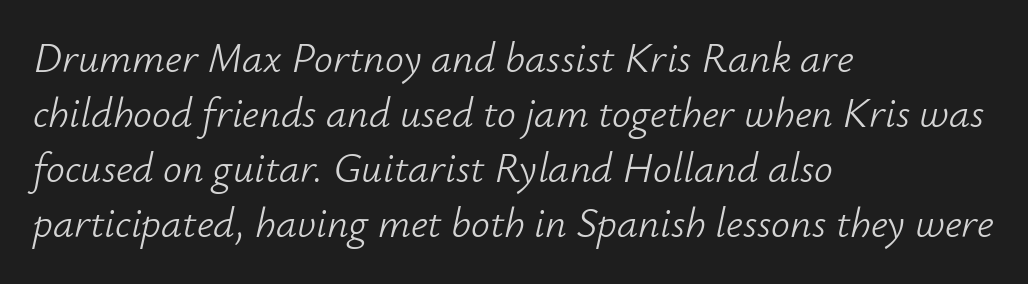
Left-aligned paragraph, ragged on the right. Each word holds together tightly as a unit, with standard inter-letter gaps. Has an underline been added? It has not. Yep, that's italic — everything's leaning. Is the type heavy? It reads as light-to-regular instead. Proportional: the letters do not fall into vertical columns.
